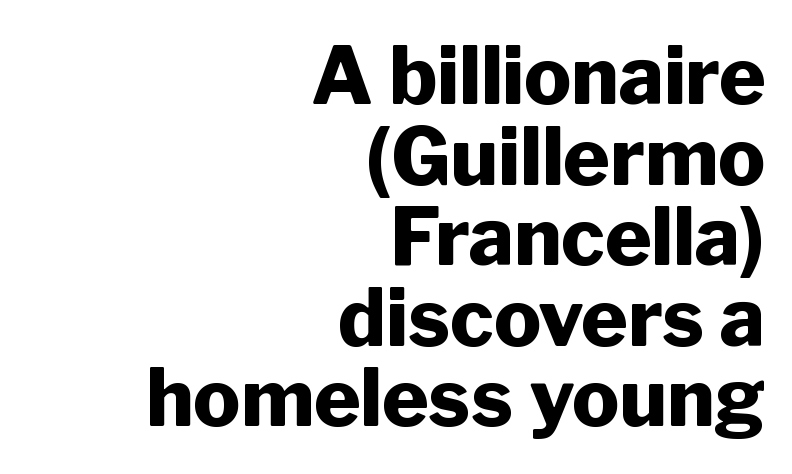
Q: Is the text bold? A: Yes.
Q: Is the text italic (slanted)? A: No, it is upright.
Q: Is the typeface a serif or a sans-serif typeface? A: Sans-serif.
Q: Is the text underlined? A: No.
Q: How is the paragraph aligned? A: Right-aligned.
Q: Is the spacing between letters normal or unusually wide? A: Normal.
Q: Is the spacing between lines tight, normal or loose? A: Tight.
Q: Width (condensed, normal, or wide)? A: Normal.
Q: Stroke contrast? A: Low.
Q: x-height? A: Medium.
Q: Monospaced? A: No.
